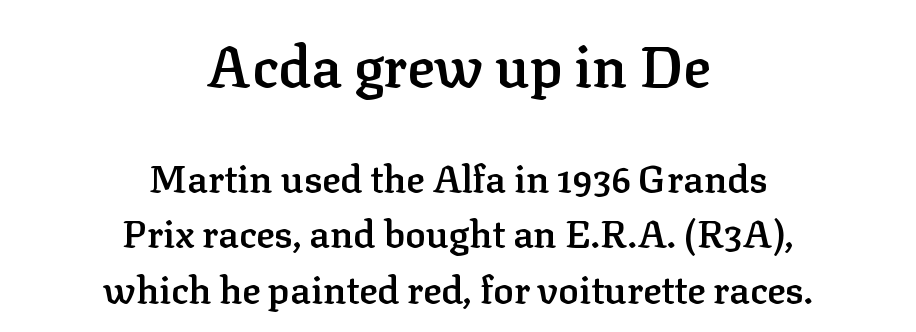
Q: Is the text bold? A: Semi-bold.
Q: Is the text italic (slanted)? A: No, it is upright.
Q: Is the typeface a serif or a sans-serif typeface? A: Serif.
Q: Is the text underlined? A: No.
Q: How is the paragraph aligned? A: Centered.
Q: Is the spacing between letters normal or unusually wide? A: Normal.
Q: Is the spacing between lines tight, normal or loose? A: Normal.
Q: Which block of text is set in a larger size, the first (top) or the second (bottom)? A: The first (top) one.
Q: Width (condensed, normal, or wide)? A: Normal.
Q: Stroke contrast? A: Low.
Q: x-height? A: Medium.
Q: Monospaced? A: No.
